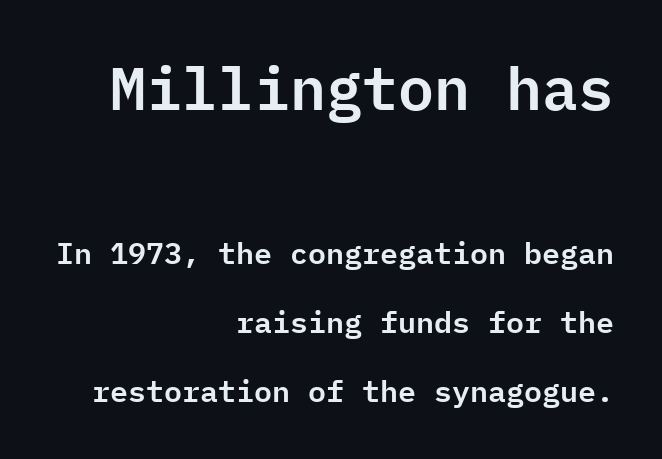
Tracking here is standard; glyphs follow each other at the usual distance. The space between consecutive lines is lavish. The face used here is monospaced, like something from a code editor. Examine the stroke ends and you'll find no serifs.
